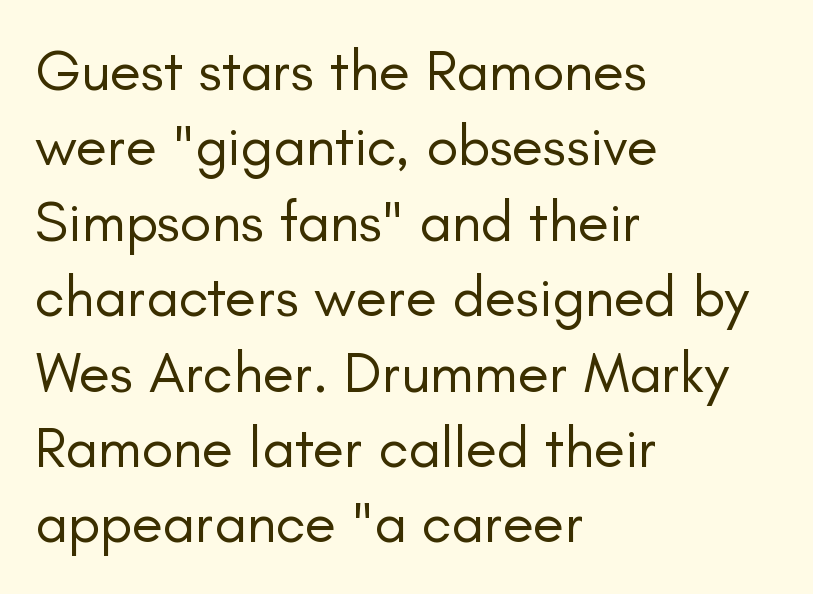
{"serif": "no", "italic": "no", "bold": "no", "weight": "regular", "width": "normal", "stroke_contrast": "low", "x_height": "small", "monospaced": "no", "underline": "no", "align": "left", "line_spacing": "normal", "line_spacing_ratio": 1.3, "letter_spacing": "normal", "letter_spacing_em": 0.0, "glyph_px": 58}
